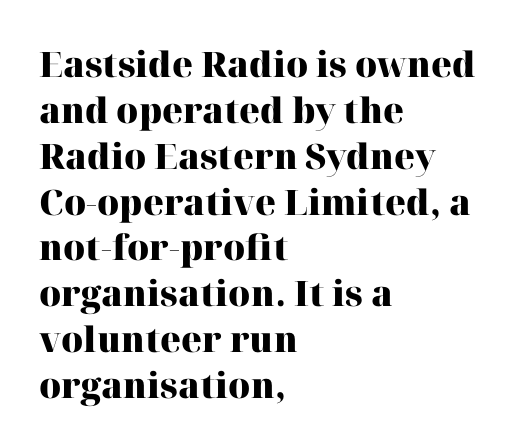
Check under the words: just untouched page. Summary of vertical rhythm: regular, with standard interline spacing. Proportional: the letters do not fall into vertical columns. This sample is left-justified, so line endings fall wherever the words run out.
